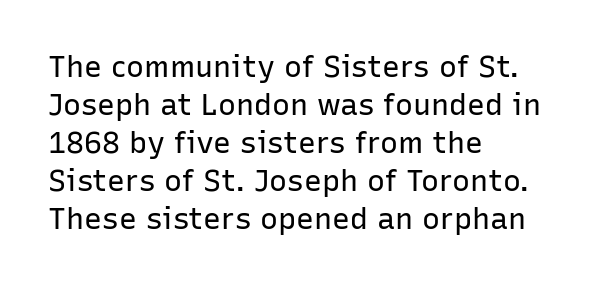
The image shows 30 px regular-weight sans-serif type, upright; set left-aligned, normal line spacing (1.27x), normal letter spacing, not underlined; low stroke contrast and a medium x-height.
